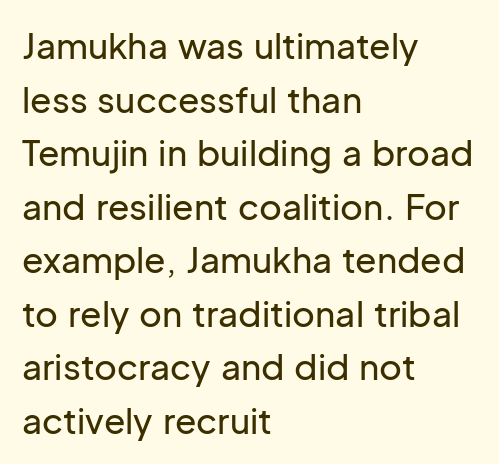
{"serif": "no", "italic": "no", "width": "normal", "stroke_contrast": "low", "x_height": "medium", "monospaced": "no", "underline": "no", "align": "left", "line_spacing": "normal", "line_spacing_ratio": 1.53, "letter_spacing": "normal", "letter_spacing_em": 0.0, "glyph_px": 35}
